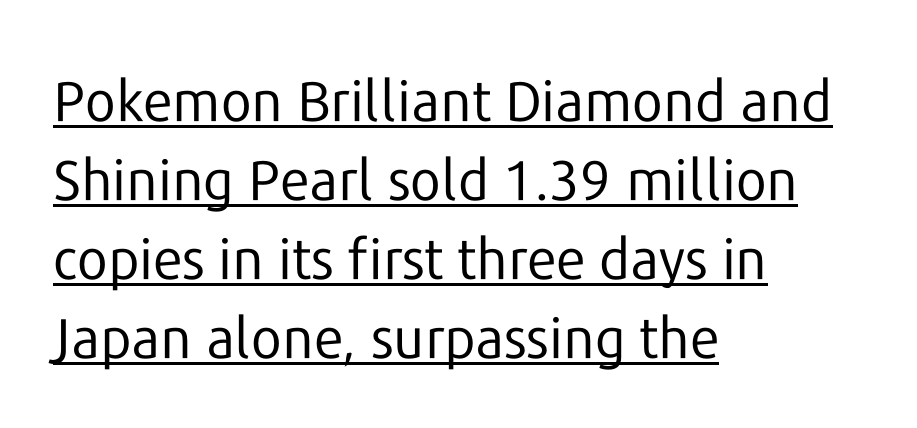
The letterforms sit at book weight or below. One-word summary of the alignment: left. A typesetter would call this leading conventional body-copy spacing. These lines are composed in type without serifs. Spacing verdict: proportional, widths tailored to each character.
